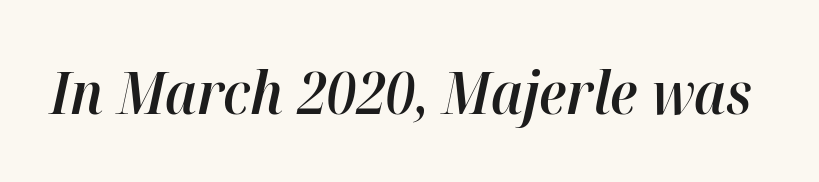
{"italic": "yes", "lean": "right", "slant_degrees": 12, "bold": "semi", "weight": "semibold", "width": "normal", "stroke_contrast": "high", "x_height": "medium", "monospaced": "no", "underline": "no", "letter_spacing": "normal", "letter_spacing_em": 0.0, "glyph_px": 59}
